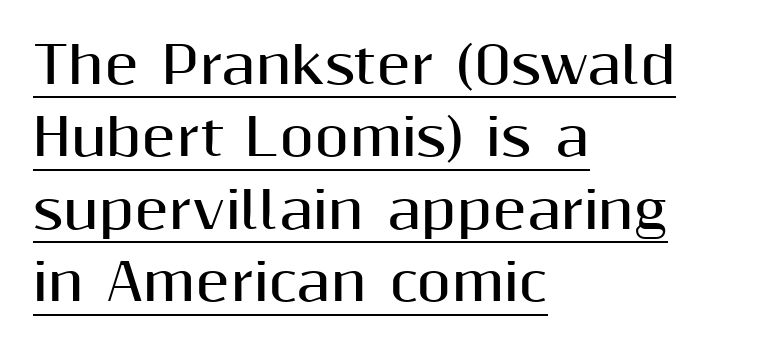
The image shows 50 px bold sans-serif type, upright; set left-aligned, normal line spacing (1.45x), normal letter spacing, underlined; medium stroke contrast and a medium x-height.
